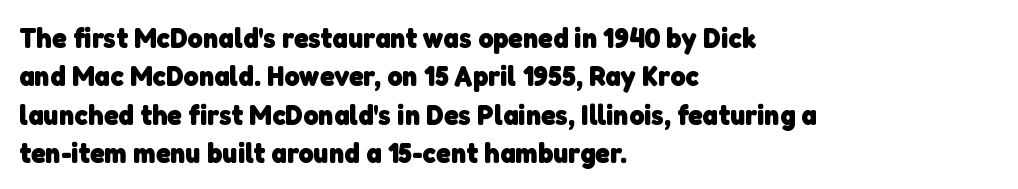
{"serif": "no", "bold": "yes", "weight": "heavy", "width": "normal", "stroke_contrast": "low", "x_height": "medium", "monospaced": "no", "underline": "no", "align": "left", "line_spacing": "normal", "line_spacing_ratio": 1.32, "letter_spacing": "normal", "letter_spacing_em": 0.0, "glyph_px": 29}
